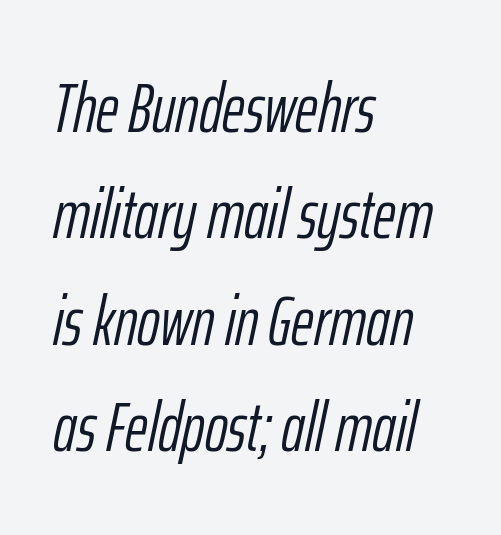
Q: Is the text bold? A: No.
Q: Is the text italic (slanted)? A: Yes, it leans right by about 12 degrees.
Q: Is the text underlined? A: No.
Q: How is the paragraph aligned? A: Left-aligned.
Q: Is the spacing between letters normal or unusually wide? A: Normal.
Q: Is the spacing between lines tight, normal or loose? A: Normal.
Q: Width (condensed, normal, or wide)? A: Condensed.
Q: Stroke contrast? A: Low.
Q: x-height? A: Medium.
Q: Monospaced? A: No.
